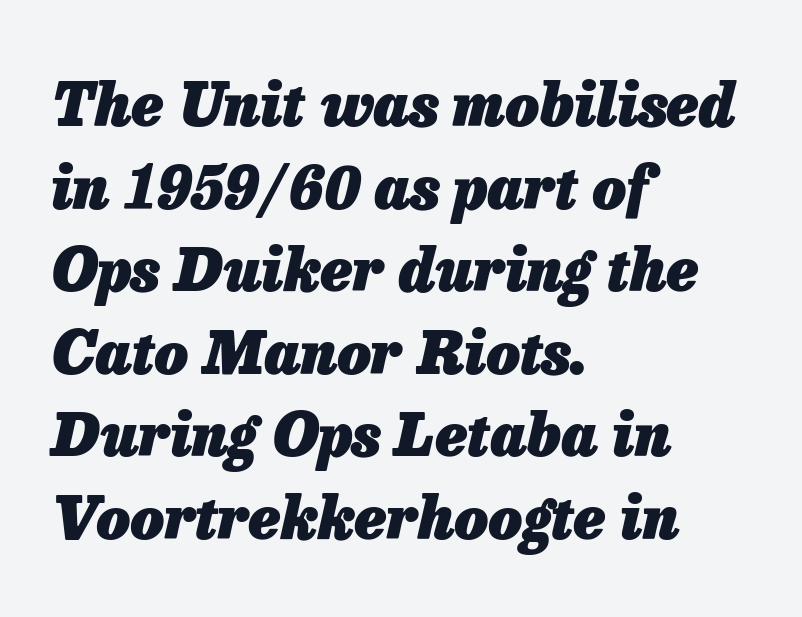
Whoever set this chose a conventional vertical rhythm. Each line starts at the same left margin while the right side varies. The passage shown is typed in a proportional face where columns would drift. Between one letter and the next there's only the usual sliver of space. The passage shown is emphatically bold.
